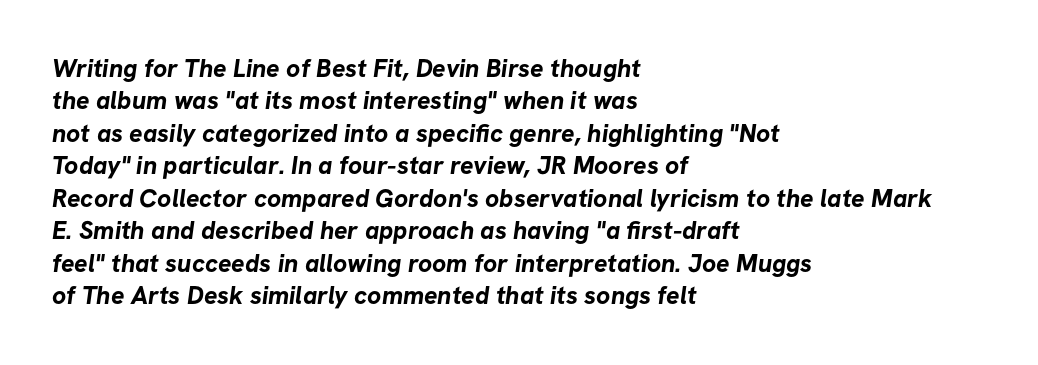
Reading down the column, the eye jumps a familiar distance to each next line. Descenders are the only things crossing below the line. Default kerning and tracking; the words read as compact shapes. Line starts are locked; line ends wander. Does the weight exceed regular? Yes, all the way to bold.
